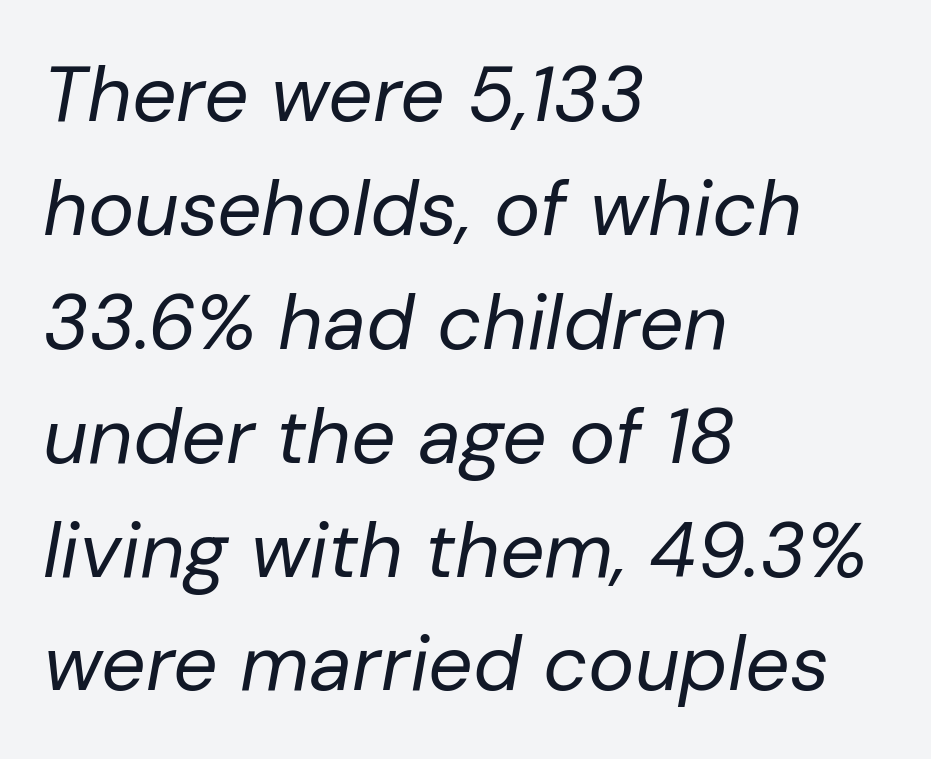
The image shows 78 px regular-weight type, italic (leaning right); set left-aligned, normal line spacing (1.46x), normal letter spacing, not underlined; low stroke contrast and a medium x-height.
